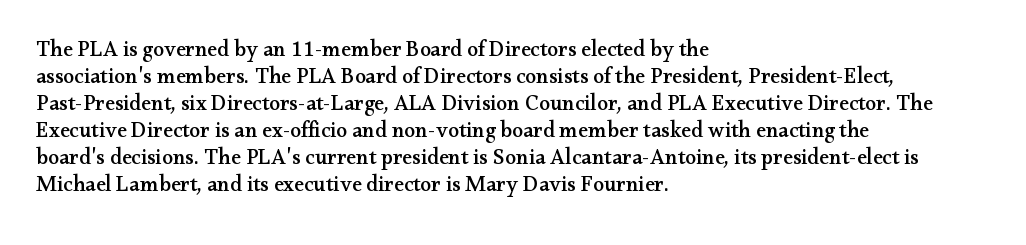
The horizontal fit of the characters is conventional and even. The typesetter chose a ragged-right arrangement here. Upright lettering throughout. The specimen omits any rule beneath the text block's lines.
